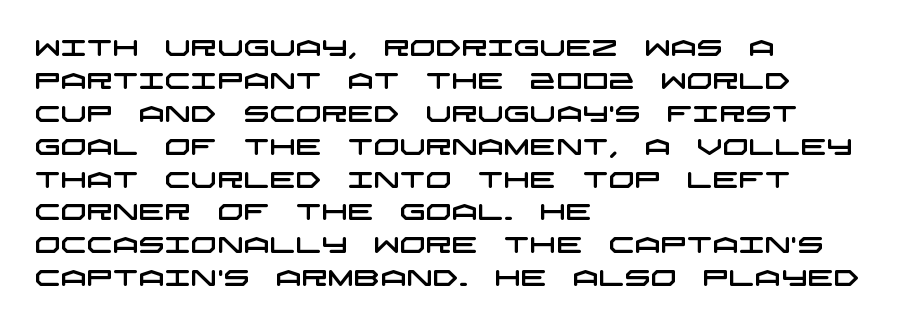
The image shows 23 px text type; set left-aligned, normal line spacing (1.43x), normal letter spacing, not underlined.
